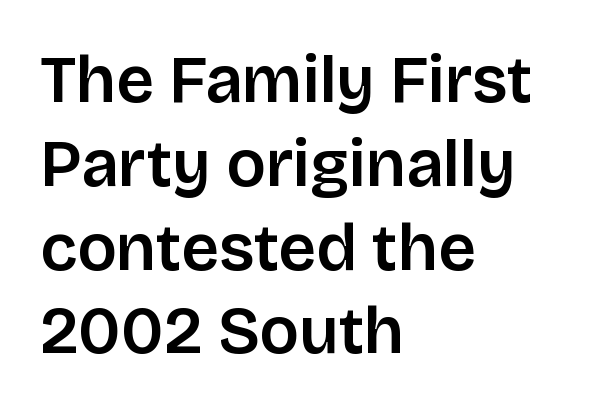
{"serif": "no", "italic": "no", "bold": "semi", "weight": "semibold", "width": "normal", "stroke_contrast": "low", "x_height": "large", "monospaced": "no", "underline": "no", "align": "left", "line_spacing": "normal", "line_spacing_ratio": 1.27, "letter_spacing": "normal", "letter_spacing_em": 0.0, "glyph_px": 66}
